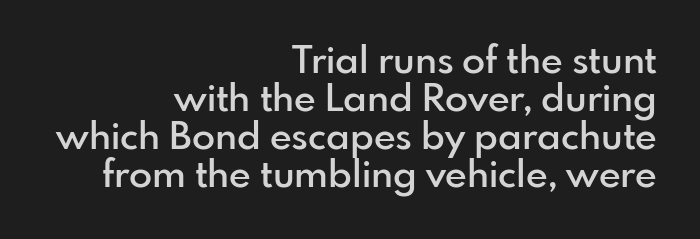
The image shows 38 px semibold sans-serif type, upright; set right-aligned, tight line spacing (1.0x), normal letter spacing, not underlined; low stroke contrast and a small x-height.
